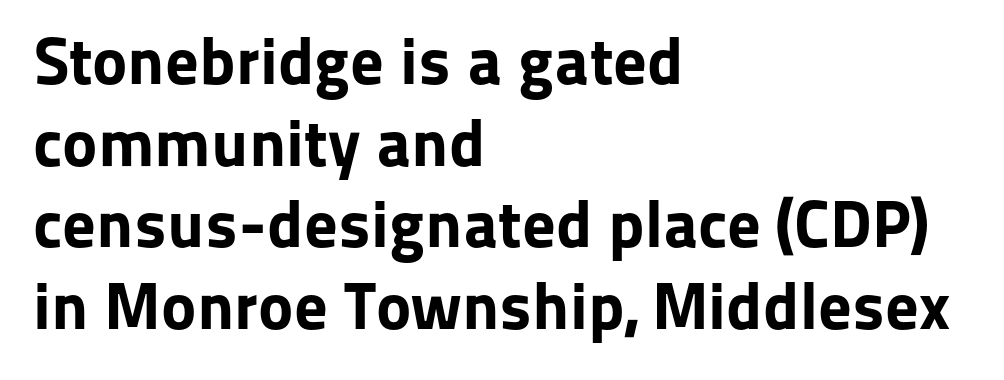
It's the straight-up-and-down kind of type. Do the characters align in a grid? No, the font is proportional. Line beginnings align vertically; line endings do not. Serif or sans? Sans — the stroke terminals are bare.
